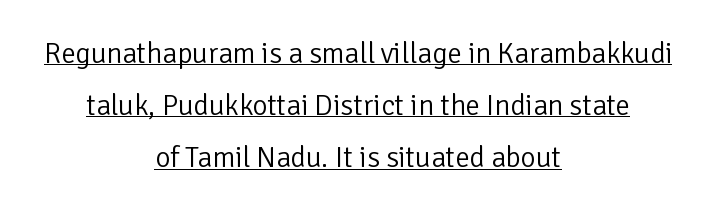
Does the lettering tilt? It doesn't — this is upright. Neither beginnings nor endings align; midpoints do. Bold? No — there's no thickening of the strokes. The rendering shows plain stroke endings on the letterforms — a sans-serif design. No extra tracking has been applied to these lines.
